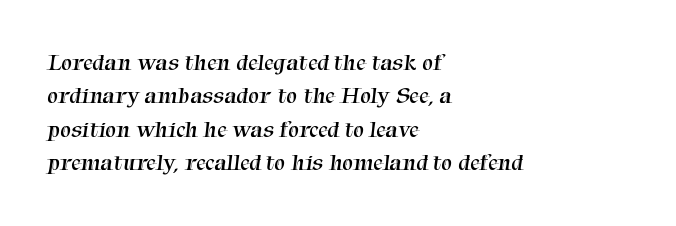
The image shows 24 px text type; set left-aligned, normal line spacing (1.39x), normal letter spacing, not underlined.
